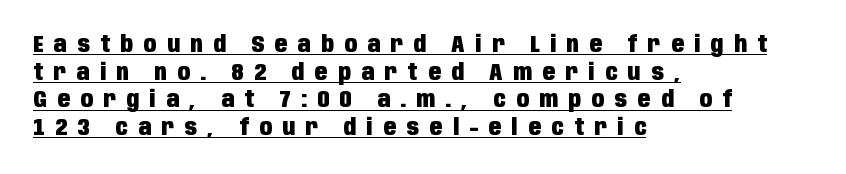
The image shows 23 px bold type, upright; set left-aligned, line spacing 1.2x, unusually wide letter spacing (+0.46 em), underlined.
